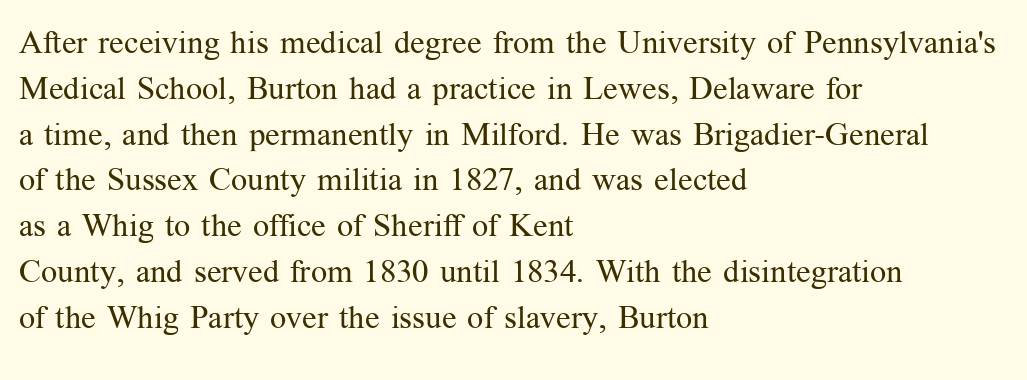
The image shows 32 px regular-weight serif type, upright; set left-aligned, normal line spacing (1.43x), normal letter spacing, not underlined; medium stroke contrast and a medium x-height.
